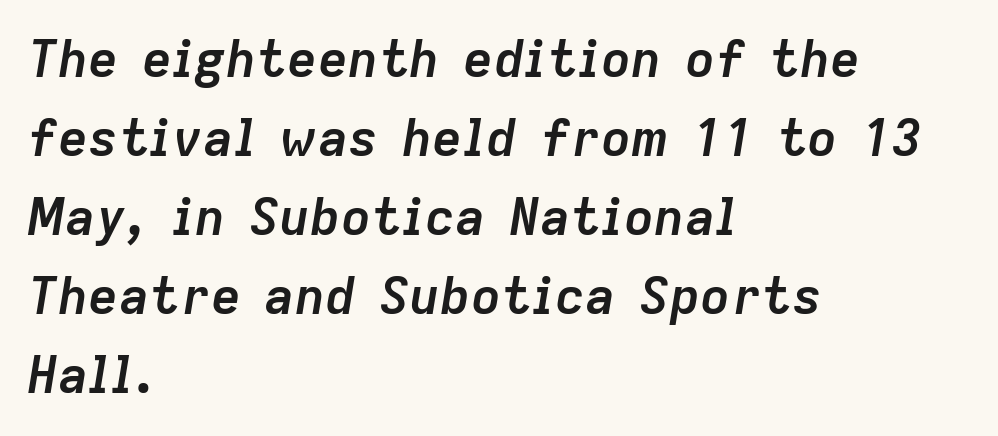
The image shows 51 px semibold type, italic (leaning right); set left-aligned, normal line spacing (1.55x), normal letter spacing, not underlined; low stroke contrast and a medium x-height.
